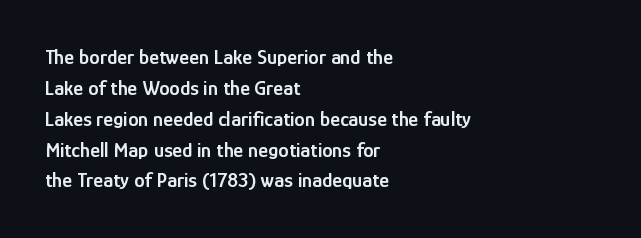
The image shows 21 px text type, upright; set left-aligned, normal line spacing (1.47x), normal letter spacing, not underlined.
